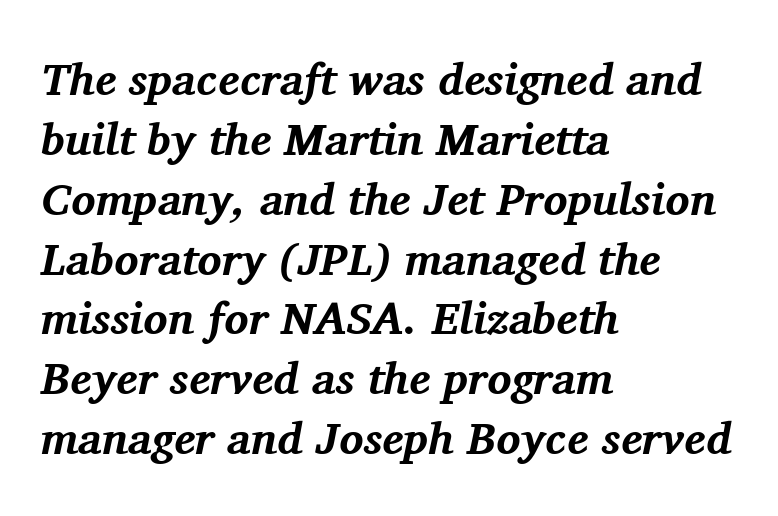
Q: Is the text bold? A: Yes.
Q: Is the text italic (slanted)? A: Yes, it leans right by about 11 degrees.
Q: Is the typeface a serif or a sans-serif typeface? A: Serif.
Q: Is the text underlined? A: No.
Q: How is the paragraph aligned? A: Left-aligned.
Q: Is the spacing between letters normal or unusually wide? A: Normal.
Q: Is the spacing between lines tight, normal or loose? A: Normal.
Q: Width (condensed, normal, or wide)? A: Normal.
Q: Stroke contrast? A: Medium.
Q: x-height? A: Medium.
Q: Monospaced? A: No.
